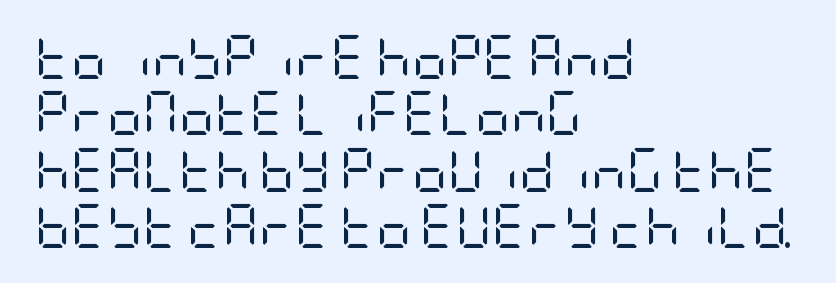
{"serif": "no", "italic": "no", "bold": "no", "weight": "regular", "width": "condensed", "stroke_contrast": "low", "x_height": "large", "underline": "no", "align": "left", "line_spacing": "normal", "line_spacing_ratio": 1.28, "letter_spacing": "normal", "letter_spacing_em": 0.0, "glyph_px": 44}
